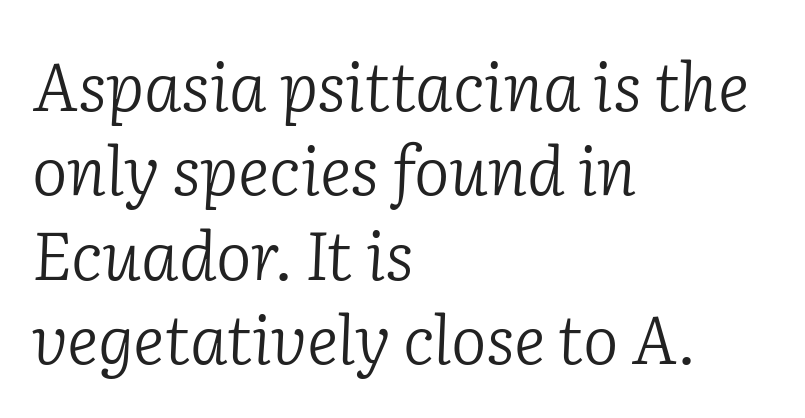
The image shows 67 px light serif type, italic (leaning right); set left-aligned, normal line spacing (1.26x), normal letter spacing, not underlined; low stroke contrast and a medium x-height.
